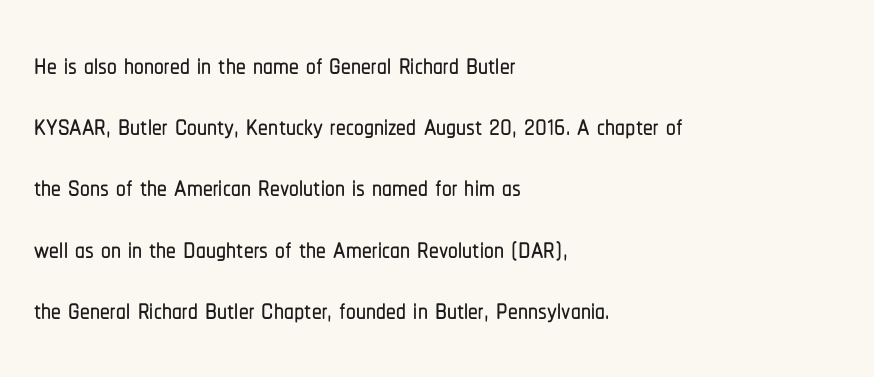
{"serif": "no", "italic": "no", "width": "condensed", "stroke_contrast": "low", "x_height": "medium", "monospaced": "no", "underline": "no", "align": "left", "line_spacing": "normal", "line_spacing_ratio": 1.57, "letter_spacing": "normal", "letter_spacing_em": 0.0, "glyph_px": 39}
